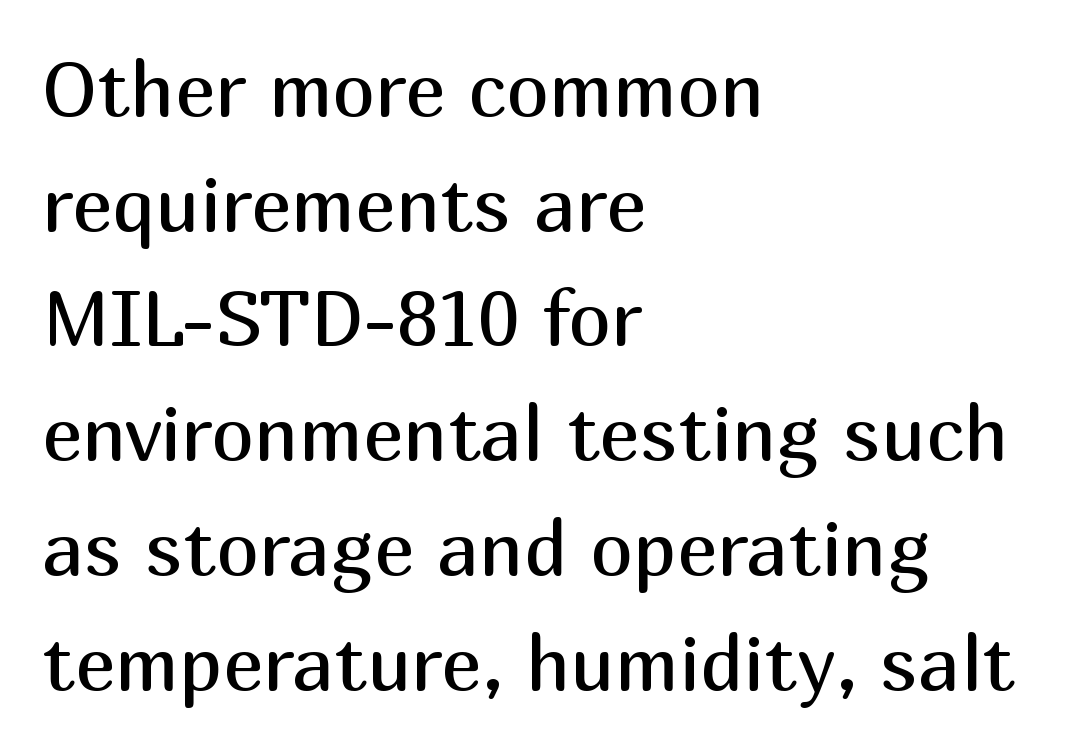
The image shows 77 px regular-weight sans-serif type, upright; set left-aligned, normal line spacing (1.49x), normal letter spacing, not underlined; medium stroke contrast and a medium x-height.
